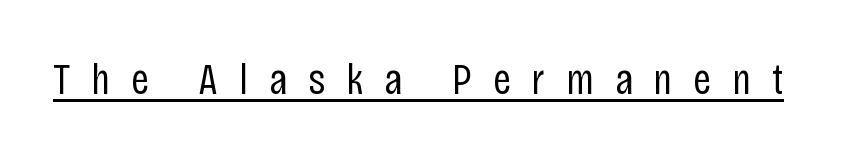
Q: Is the text bold? A: No.
Q: Is the text italic (slanted)? A: No, it is upright.
Q: Is the typeface a serif or a sans-serif typeface? A: Sans-serif.
Q: Is the text underlined? A: Yes.
Q: Is the spacing between letters normal or unusually wide? A: Unusually wide.
Q: Width (condensed, normal, or wide)? A: Condensed.
Q: Stroke contrast? A: Low.
Q: x-height? A: Large.
Q: Monospaced? A: No.
